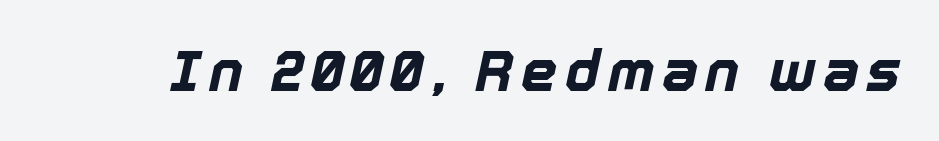
{"italic": "yes", "lean": "right", "slant_degrees": 12, "bold": "yes", "weight": "bold", "width": "normal", "x_height": "medium", "monospaced": "no", "underline": "no", "glyph_px": 58}
